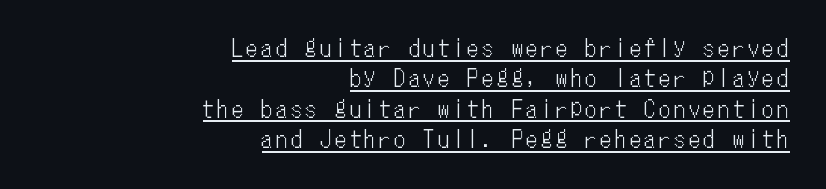
Q: Is the text italic (slanted)? A: No, it is upright.
Q: Is the text underlined? A: Yes.
Q: How is the paragraph aligned? A: Right-aligned.
Q: Is the spacing between lines tight, normal or loose? A: Normal.
